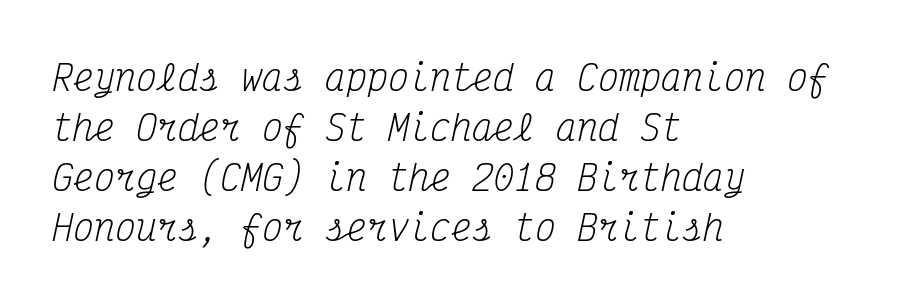
The image shows 35 px regular-weight, condensed serif type, italic (leaning right), monospaced; set left-aligned, normal line spacing (1.43x), normal letter spacing, not underlined; medium stroke contrast and a medium x-height.
